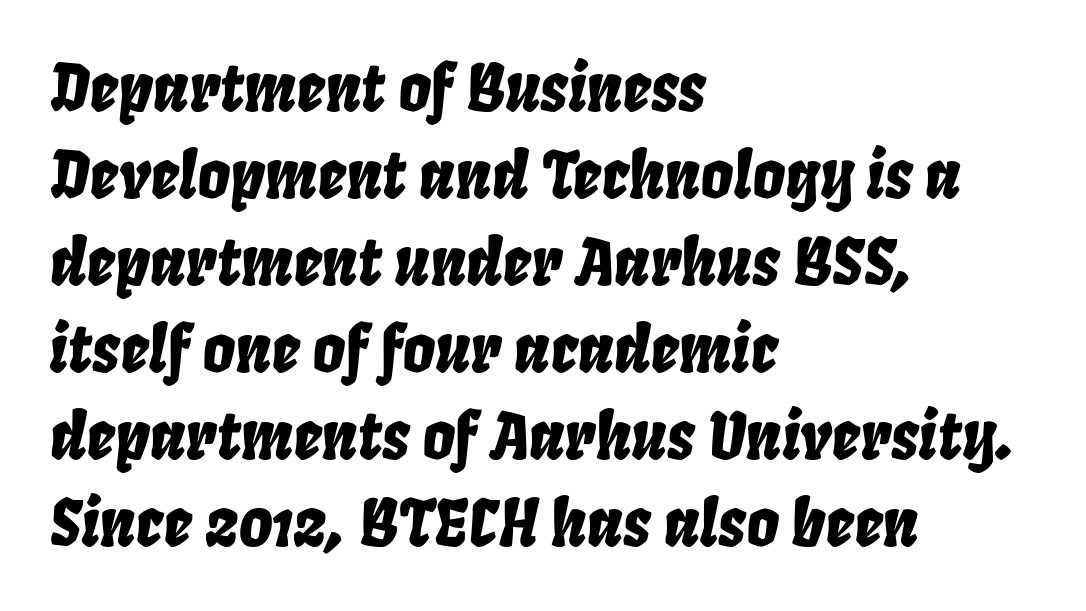
Letter spacing: default. Does the lettering tilt? It does — this is italic. Beneath every word, the page is bare. Character widths vary here, with narrow letters taking less room than wide ones.
